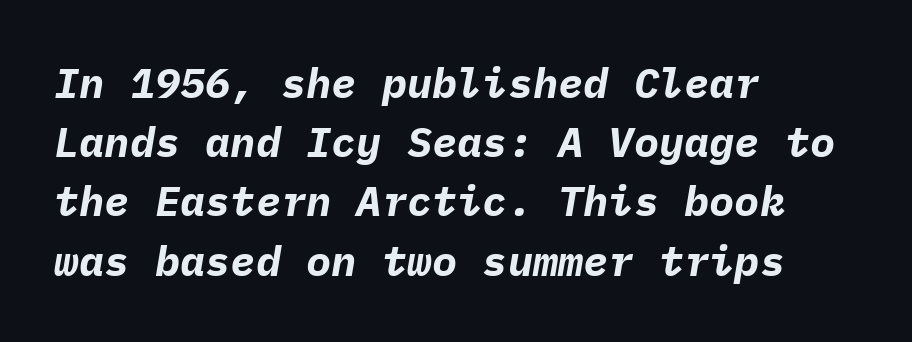
{"italic": "yes", "lean": "right", "slant_degrees": 9, "bold": "yes", "weight": "bold", "width": "normal", "stroke_contrast": "low", "x_height": "medium", "monospaced": "yes", "underline": "no", "align": "left", "line_spacing": "normal", "line_spacing_ratio": 1.41, "letter_spacing": "normal", "letter_spacing_em": 0.0, "glyph_px": 42}
